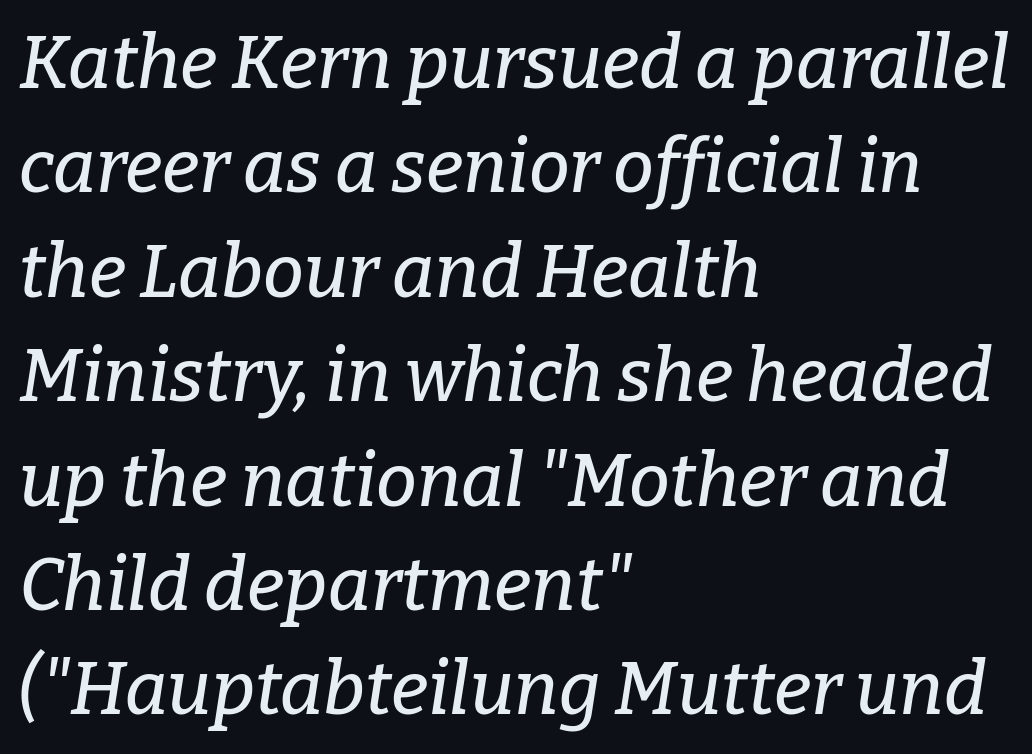
{"serif": "yes", "italic": "yes", "lean": "right", "slant_degrees": 9, "width": "normal", "stroke_contrast": "low", "x_height": "medium", "monospaced": "no", "underline": "no", "align": "left", "line_spacing": "normal", "line_spacing_ratio": 1.43, "letter_spacing": "normal", "letter_spacing_em": 0.0, "glyph_px": 73}
